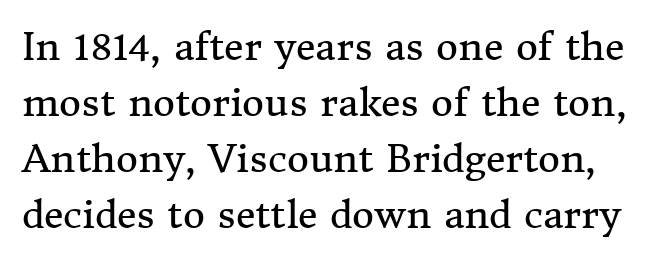
A roman cut, with each character standing at attention. Stroke mass is kept to a normal reading level or below. Are there feet on the stems? There are — it's a serif. A typesetter would call this zero additional tracking.
